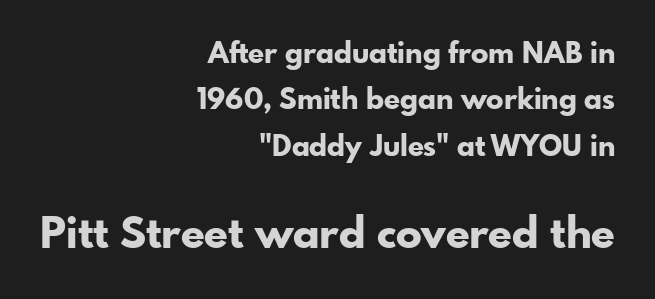
{"serif": "no", "italic": "no", "bold": "yes", "weight": "bold", "width": "normal", "stroke_contrast": "low", "x_height": "small", "monospaced": "no", "underline": "no", "align": "right", "line_spacing": "normal", "line_spacing_ratio": 1.6, "letter_spacing": "normal", "letter_spacing_em": 0.0, "larger_block": "second", "size_ratio": 1.48, "glyph_px": 43}
